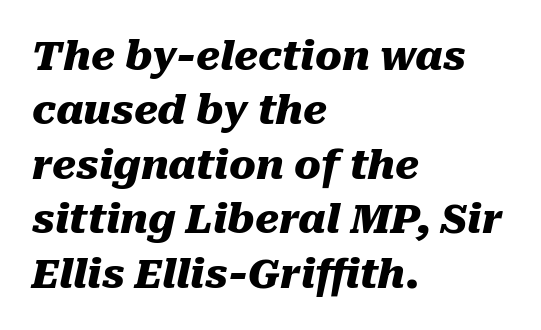
Q: Is the text bold? A: Yes.
Q: Is the text italic (slanted)? A: Yes, it leans right by about 10 degrees.
Q: Is the text underlined? A: No.
Q: How is the paragraph aligned? A: Left-aligned.
Q: Is the spacing between letters normal or unusually wide? A: Normal.
Q: Is the spacing between lines tight, normal or loose? A: Normal.
Q: Width (condensed, normal, or wide)? A: Normal.
Q: Stroke contrast? A: Medium.
Q: x-height? A: Medium.
Q: Monospaced? A: No.
